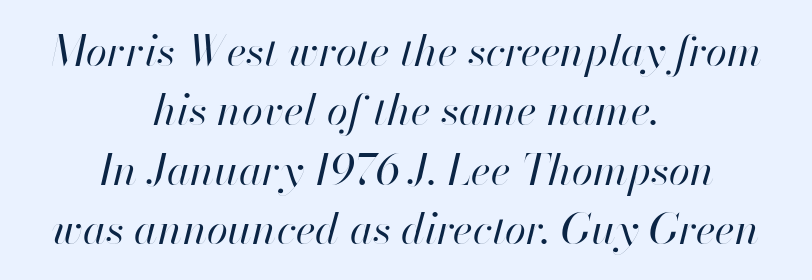
Q: Is the text bold? A: No.
Q: Is the text italic (slanted)? A: Yes, it leans right by about 13 degrees.
Q: Is the text underlined? A: No.
Q: How is the paragraph aligned? A: Centered.
Q: Is the spacing between letters normal or unusually wide? A: Normal.
Q: Is the spacing between lines tight, normal or loose? A: Normal.
Q: Width (condensed, normal, or wide)? A: Normal.
Q: Stroke contrast? A: High.
Q: x-height? A: Small.
Q: Monospaced? A: No.
